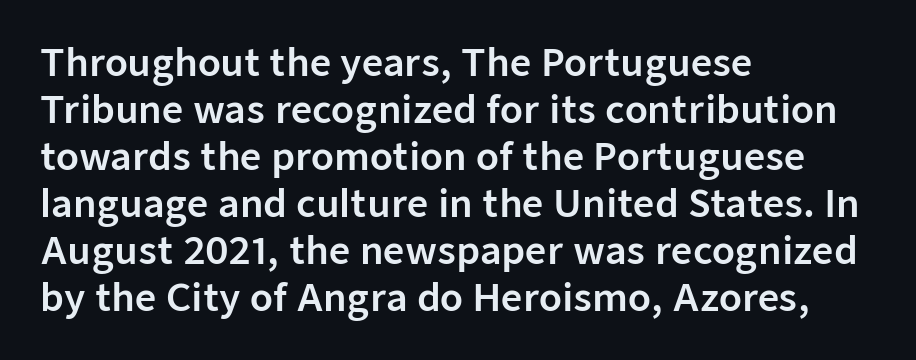
The image shows 37 px sans-serif type, upright; set left-aligned, normal line spacing (1.27x), normal letter spacing, not underlined; low stroke contrast and a medium x-height.
